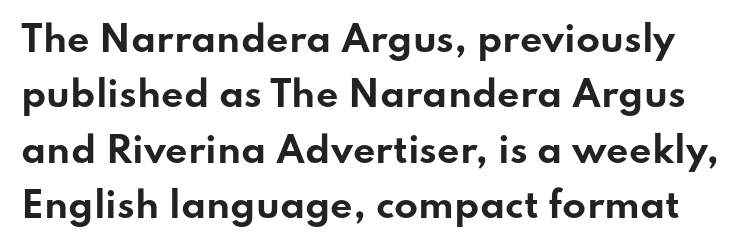
The leading is moderate, giving the passage an even texture. Do the letters lean? They stand straight. The passage shown is typed in a proportional face where columns would drift. These lines are composed in type without serifs. Tracking here is standard; glyphs follow each other at the usual distance.
